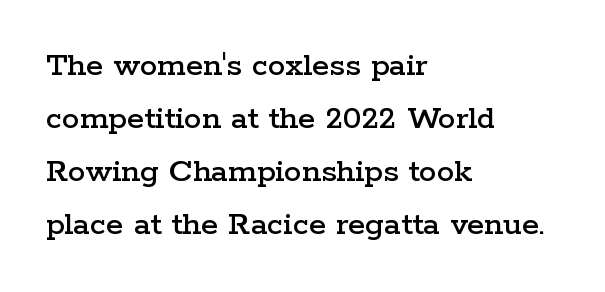
The image shows 35 px wide serif type, upright; set left-aligned, normal line spacing (1.51x), normal letter spacing, not underlined; low stroke contrast and a medium x-height.
